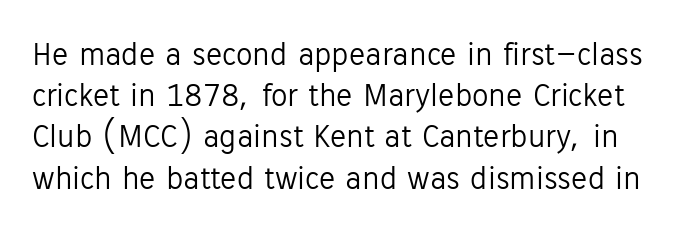
Q: Is the text bold? A: No.
Q: Is the text italic (slanted)? A: No, it is upright.
Q: Is the typeface a serif or a sans-serif typeface? A: Sans-serif.
Q: Is the text underlined? A: No.
Q: Is the spacing between letters normal or unusually wide? A: Normal.
Q: Is the spacing between lines tight, normal or loose? A: Normal.
Q: Width (condensed, normal, or wide)? A: Normal.
Q: Stroke contrast? A: Low.
Q: x-height? A: Medium.
Q: Monospaced? A: No.
